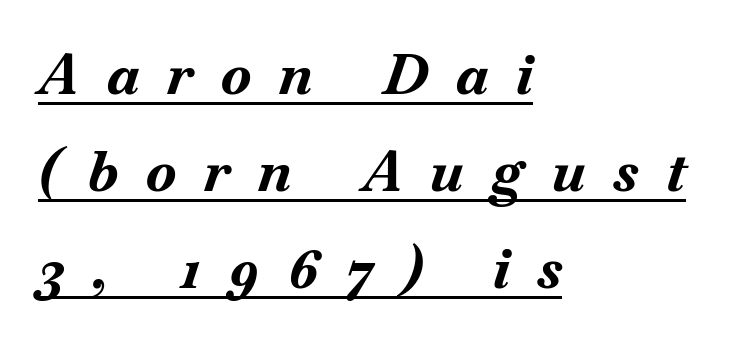
{"italic": "yes", "lean": "right", "slant_degrees": 18, "bold": "yes", "weight": "bold", "width": "normal", "stroke_contrast": "medium", "x_height": "small", "monospaced": "no", "underline": "yes", "align": "left", "line_spacing_ratio": 1.73, "letter_spacing": "wide", "letter_spacing_em": 0.5, "glyph_px": 56}
